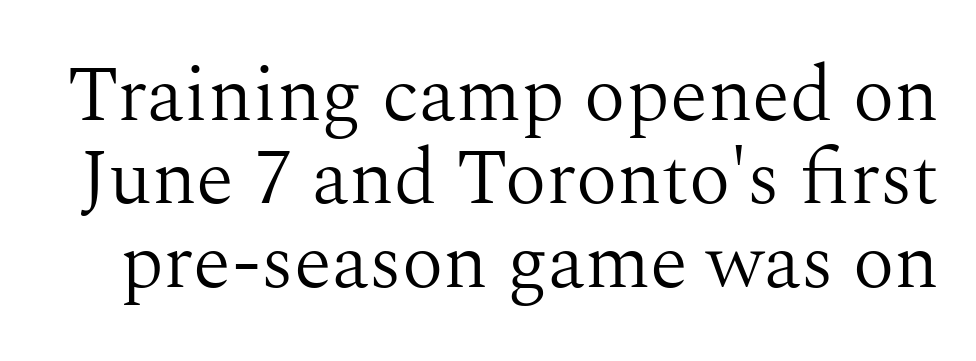
Q: Is the text bold? A: No.
Q: Is the text italic (slanted)? A: No, it is upright.
Q: Is the typeface a serif or a sans-serif typeface? A: Serif.
Q: Is the text underlined? A: No.
Q: Is the spacing between letters normal or unusually wide? A: Normal.
Q: Is the spacing between lines tight, normal or loose? A: Tight.
Q: Width (condensed, normal, or wide)? A: Normal.
Q: Stroke contrast? A: Medium.
Q: x-height? A: Medium.
Q: Monospaced? A: No.
